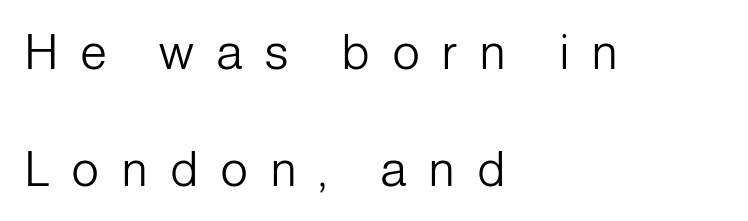
{"serif": "no", "italic": "no", "bold": "no", "weight": "light", "width": "normal", "stroke_contrast": "low", "x_height": "medium", "monospaced": "no", "underline": "no", "align": "left", "line_spacing": "loose", "line_spacing_ratio": 2.38, "letter_spacing": "wide", "letter_spacing_em": 0.44, "glyph_px": 49}
